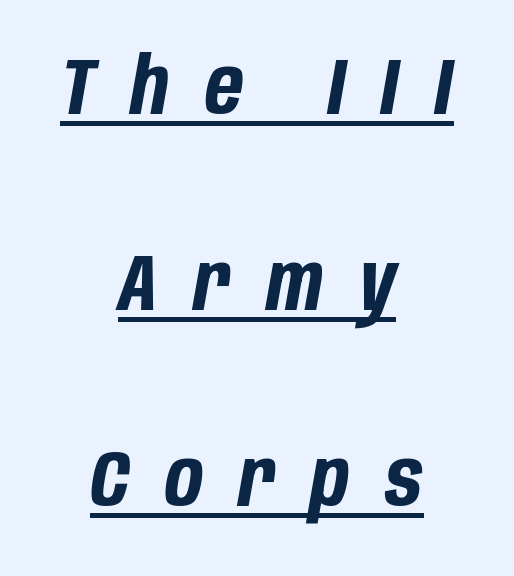
Q: Is the text bold? A: Yes.
Q: Is the text italic (slanted)? A: Yes, it leans right by about 10 degrees.
Q: Is the text underlined? A: Yes.
Q: How is the paragraph aligned? A: Centered.
Q: Is the spacing between letters normal or unusually wide? A: Unusually wide.
Q: Is the spacing between lines tight, normal or loose? A: Loose.
Q: Width (condensed, normal, or wide)? A: Condensed.
Q: Stroke contrast? A: Low.
Q: x-height? A: Large.
Q: Monospaced? A: No.
